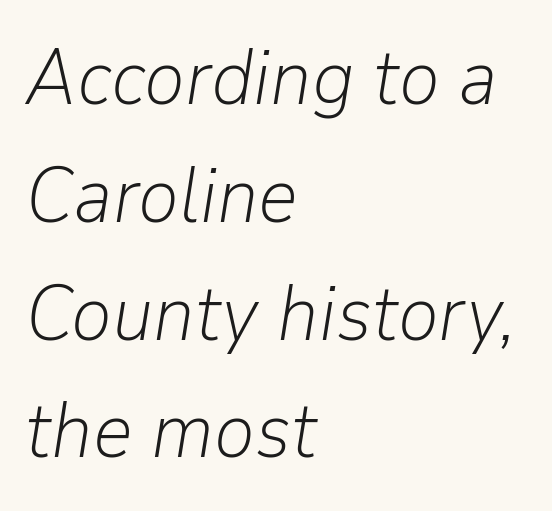
The weight would be labelled regular, book, light, or lighter still. Where is the straight margin? On the left. The typography opts for an oblique posture over an upright one. Do the characters align in a grid? No, the font is proportional. Default kerning and tracking; the words read as compact shapes. Plain, unruled lines of type.
